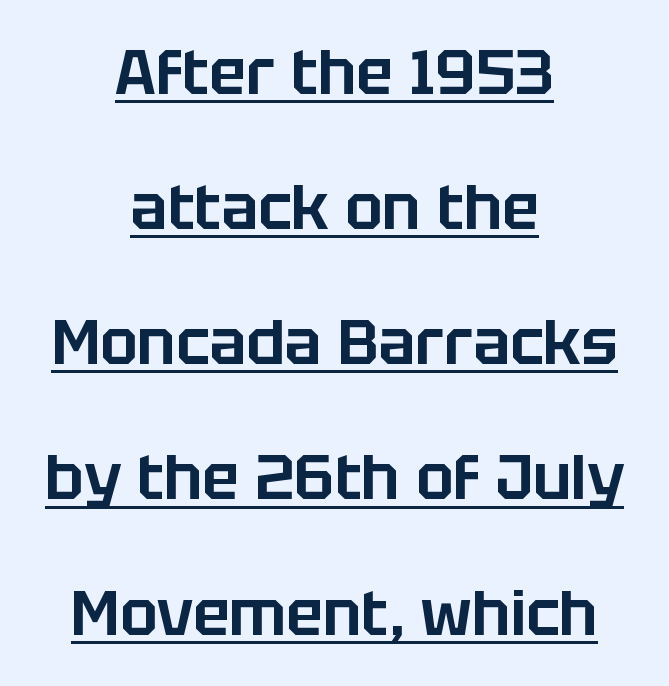
Q: Is the text italic (slanted)? A: No, it is upright.
Q: Is the typeface a serif or a sans-serif typeface? A: Sans-serif.
Q: Is the text underlined? A: Yes.
Q: How is the paragraph aligned? A: Centered.
Q: Is the spacing between letters normal or unusually wide? A: Normal.
Q: Is the spacing between lines tight, normal or loose? A: Loose.
Q: Width (condensed, normal, or wide)? A: Normal.
Q: Stroke contrast? A: Low.
Q: x-height? A: Large.
Q: Monospaced? A: No.
